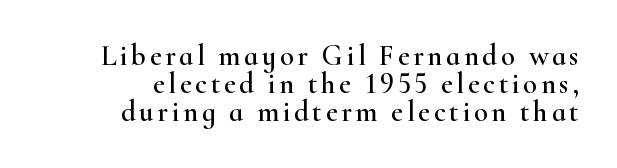
Q: Is the text italic (slanted)? A: No, it is upright.
Q: Is the typeface a serif or a sans-serif typeface? A: Serif.
Q: Is the text underlined? A: No.
Q: How is the paragraph aligned? A: Right-aligned.
Q: Is the spacing between lines tight, normal or loose? A: Tight.
Q: Width (condensed, normal, or wide)? A: Wide.
Q: Stroke contrast? A: High.
Q: x-height? A: Small.
Q: Monospaced? A: No.
